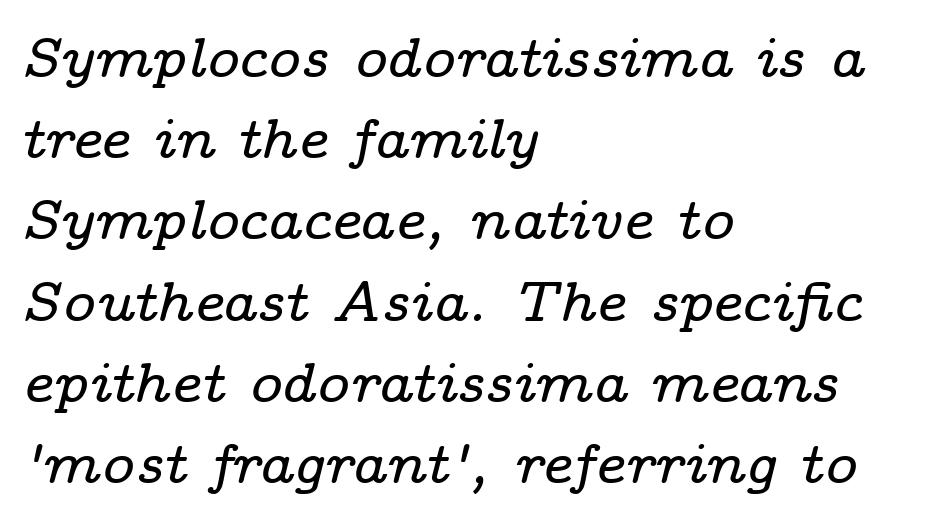
Q: Is the text italic (slanted)? A: Yes, it leans right by about 14 degrees.
Q: Is the typeface a serif or a sans-serif typeface? A: Serif.
Q: Is the text underlined? A: No.
Q: How is the paragraph aligned? A: Left-aligned.
Q: Is the spacing between letters normal or unusually wide? A: Normal.
Q: Is the spacing between lines tight, normal or loose? A: Normal.
Q: Width (condensed, normal, or wide)? A: Wide.
Q: Stroke contrast? A: Low.
Q: x-height? A: Medium.
Q: Monospaced? A: No.
